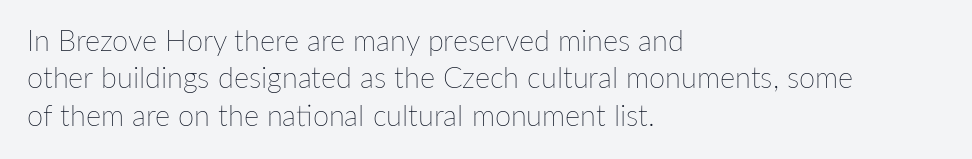
The image shows 29 px thin type, upright; set left-aligned, normal line spacing (1.29x), normal letter spacing, not underlined; low stroke contrast and a medium x-height.
